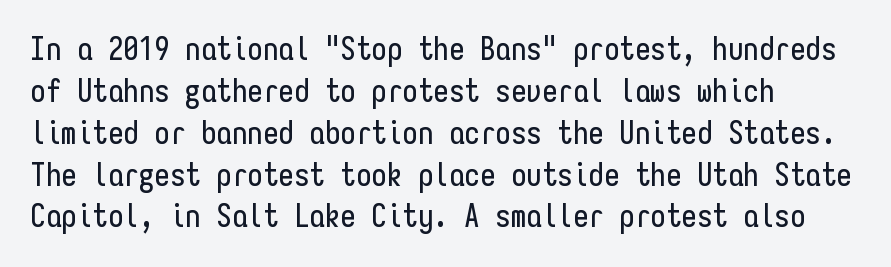
{"serif": "no", "italic": "no", "width": "condensed", "stroke_contrast": "low", "x_height": "medium", "monospaced": "yes", "underline": "no", "align": "left", "line_spacing": "normal", "line_spacing_ratio": 1.35, "letter_spacing": "normal", "letter_spacing_em": 0.0, "glyph_px": 31}
